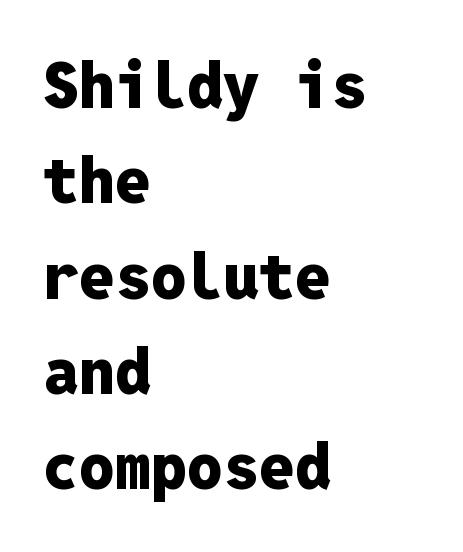
{"serif": "no", "italic": "no", "bold": "yes", "weight": "heavy", "width": "normal", "stroke_contrast": "low", "x_height": "medium", "monospaced": "yes", "underline": "no", "align": "left", "line_spacing": "normal", "line_spacing_ratio": 1.49, "letter_spacing": "normal", "letter_spacing_em": 0.0, "glyph_px": 64}
